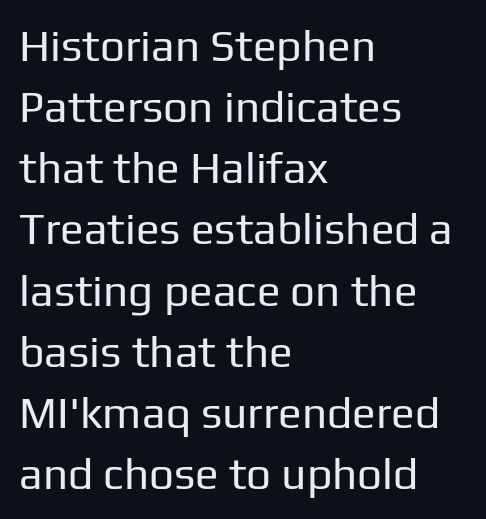
The paragraph shown leans on its left margin. The type is set solid horizontally, with unmodified tracking. The font is comparable to plain body text, perhaps lighter. Think of a printed novel: that variable character pitch is what you see here. The typeface chosen for these lines omits serifs. This is roman type, the default non-slanted kind.
